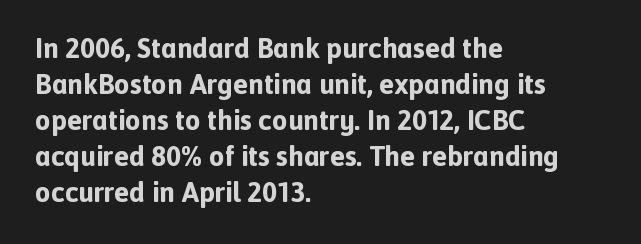
Q: Is the text bold? A: Yes.
Q: Is the text italic (slanted)? A: No, it is upright.
Q: Is the typeface a serif or a sans-serif typeface? A: Sans-serif.
Q: Is the text underlined? A: No.
Q: How is the paragraph aligned? A: Left-aligned.
Q: Is the spacing between letters normal or unusually wide? A: Normal.
Q: Is the spacing between lines tight, normal or loose? A: Normal.
Q: Width (condensed, normal, or wide)? A: Normal.
Q: x-height? A: Medium.
Q: Monospaced? A: No.
